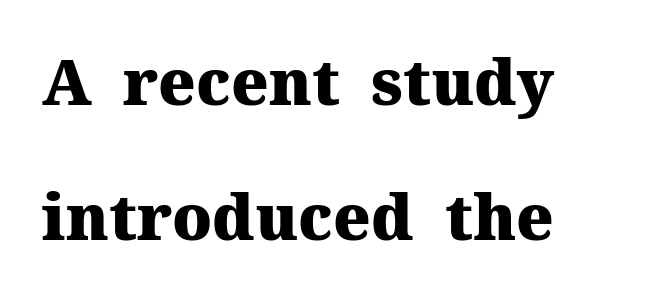
Q: Is the text bold? A: Yes.
Q: Is the text italic (slanted)? A: No, it is upright.
Q: Is the typeface a serif or a sans-serif typeface? A: Serif.
Q: Is the text underlined? A: No.
Q: How is the paragraph aligned? A: Left-aligned.
Q: Is the spacing between letters normal or unusually wide? A: Normal.
Q: Is the spacing between lines tight, normal or loose? A: Loose.
Q: Width (condensed, normal, or wide)? A: Normal.
Q: Stroke contrast? A: Medium.
Q: x-height? A: Medium.
Q: Monospaced? A: No.
